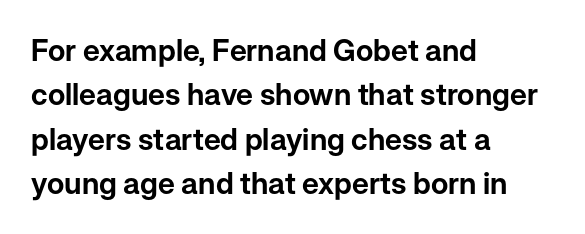
Each letter's strokes conclude bluntly, with no projecting serifs. The letters sit at their default tracking, neither squeezed nor spread. The paragraph shown leans on its left margin. Quick note: underline off.
